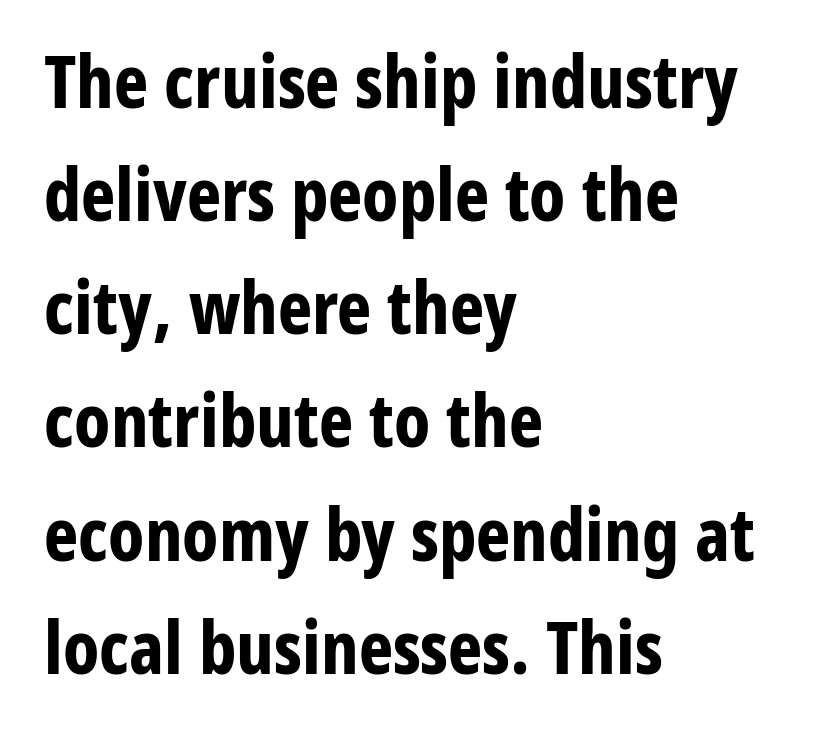
Q: Is the text bold? A: Yes.
Q: Is the text italic (slanted)? A: No, it is upright.
Q: Is the typeface a serif or a sans-serif typeface? A: Sans-serif.
Q: Is the text underlined? A: No.
Q: How is the paragraph aligned? A: Left-aligned.
Q: Is the spacing between letters normal or unusually wide? A: Normal.
Q: Is the spacing between lines tight, normal or loose? A: Normal.
Q: Width (condensed, normal, or wide)? A: Condensed.
Q: Stroke contrast? A: Low.
Q: x-height? A: Medium.
Q: Monospaced? A: No.
